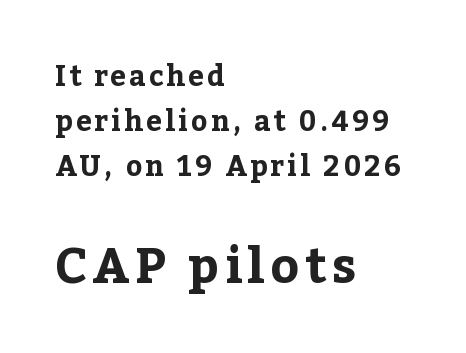
{"serif": "yes", "italic": "no", "bold": "yes", "weight": "bold", "width": "normal", "stroke_contrast": "low", "x_height": "medium", "monospaced": "no", "underline": "no", "align": "left", "line_spacing": "normal", "line_spacing_ratio": 1.61, "larger_block": "second", "size_ratio": 1.75, "glyph_px": 49}
